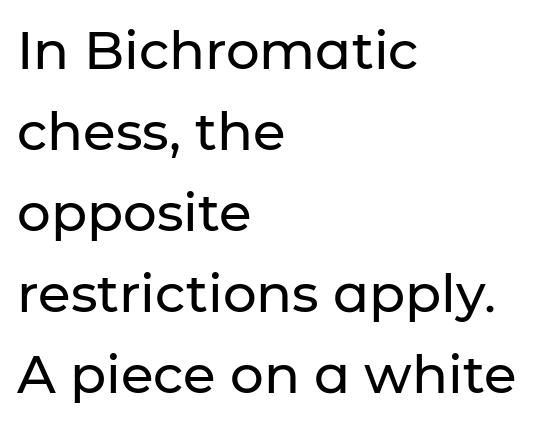
Underlining? Definitely not there. The letters carry no serifs — their stems end cleanly without finishing strokes. The setting favours the left margin, as ordinary paragraphs usually do. Whoever set this chose a conventional vertical rhythm. Notice how the stems are strictly vertical — no italics here.
